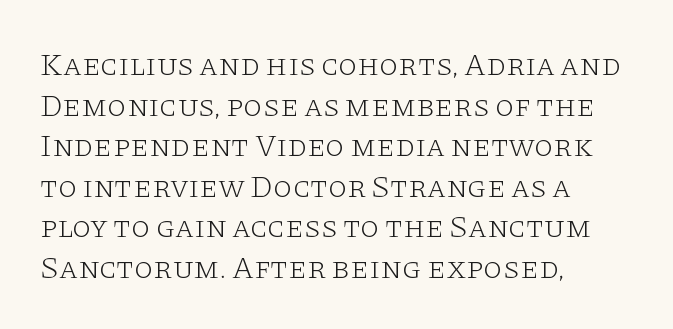
The image shows 31 px light, wide serif type, upright; set left-aligned, normal line spacing (1.31x), normal letter spacing, not underlined; low stroke contrast and a large x-height.
